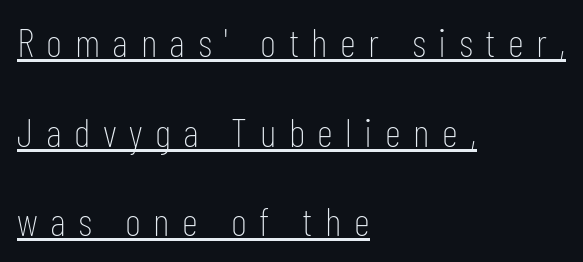
Grotesque or geometric, the face here clearly has no serifs. If you measured baseline to baseline, you'd find a long distance. Each line of the rendering has a horizontal stroke beneath the glyphs. Spacing verdict: proportional, widths tailored to each character. This sample is left-justified, so line endings fall wherever the words run out. The letterforms stand isolated, each surrounded by extra space.
